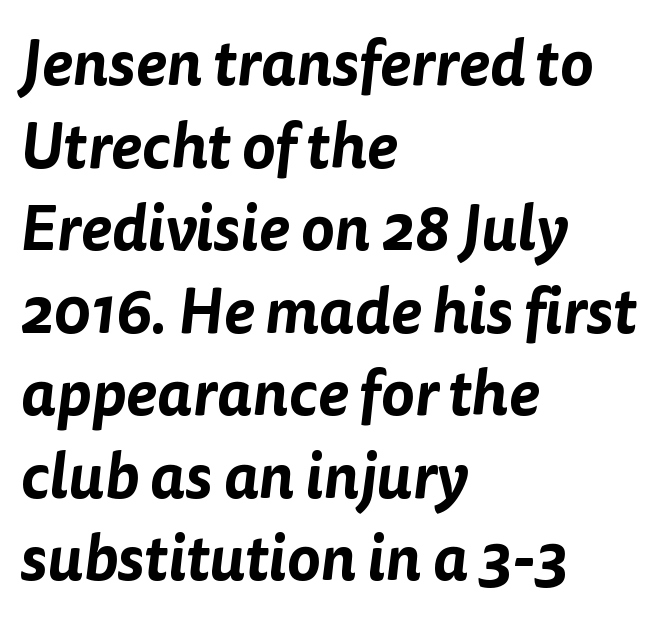
Is the block centered? No — it sits flush against the left margin. Just letters on the line, the space beneath them empty. Spacing verdict: proportional, widths tailored to each character. This sample keeps an unexceptional amount of space between lines.
